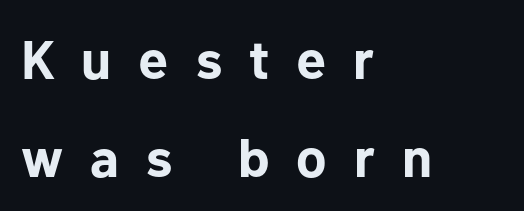
Q: Is the text bold? A: Yes.
Q: Is the text italic (slanted)? A: No, it is upright.
Q: Is the typeface a serif or a sans-serif typeface? A: Sans-serif.
Q: Is the text underlined? A: No.
Q: How is the paragraph aligned? A: Left-aligned.
Q: Is the spacing between letters normal or unusually wide? A: Unusually wide.
Q: Width (condensed, normal, or wide)? A: Normal.
Q: Stroke contrast? A: Low.
Q: x-height? A: Medium.
Q: Monospaced? A: No.
